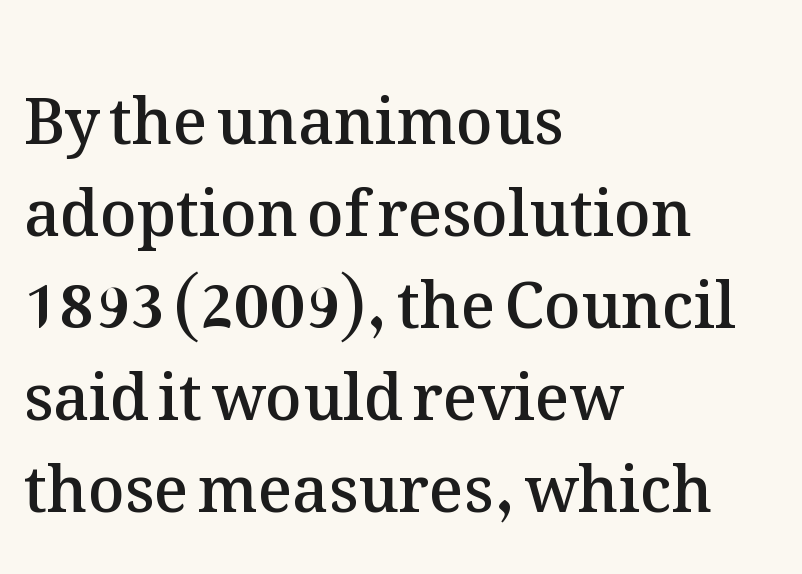
Q: Is the text bold? A: Semi-bold.
Q: Is the text italic (slanted)? A: No, it is upright.
Q: Is the text underlined? A: No.
Q: How is the paragraph aligned? A: Left-aligned.
Q: Is the spacing between letters normal or unusually wide? A: Normal.
Q: Is the spacing between lines tight, normal or loose? A: Normal.
Q: Width (condensed, normal, or wide)? A: Normal.
Q: Stroke contrast? A: Medium.
Q: x-height? A: Medium.
Q: Monospaced? A: No.
